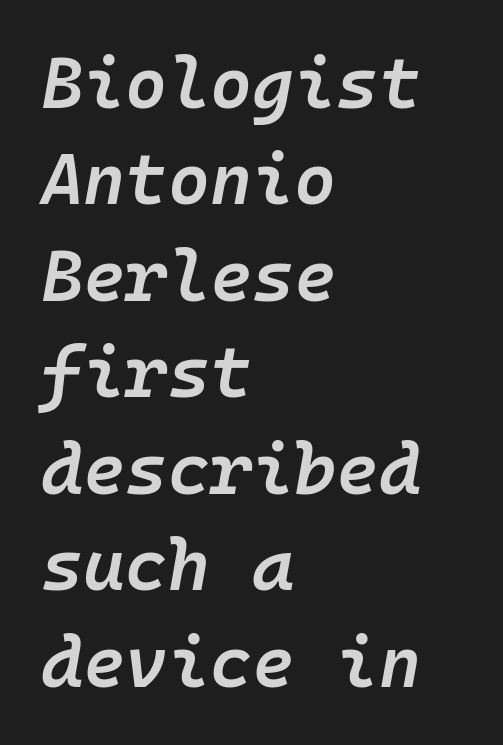
The image shows 72 px semibold type, italic (leaning right), monospaced; set left-aligned, normal line spacing (1.34x), normal letter spacing, not underlined; low stroke contrast and a medium x-height.
